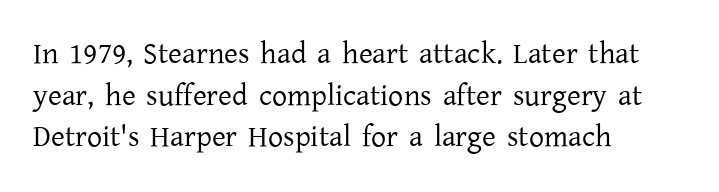
This sample keeps an unexceptional amount of space between lines. These lines are rendered in a variable-pitch font. One-word summary of the alignment: left. Is the stroke heavy? The answer is a plain regular-or-lighter.
